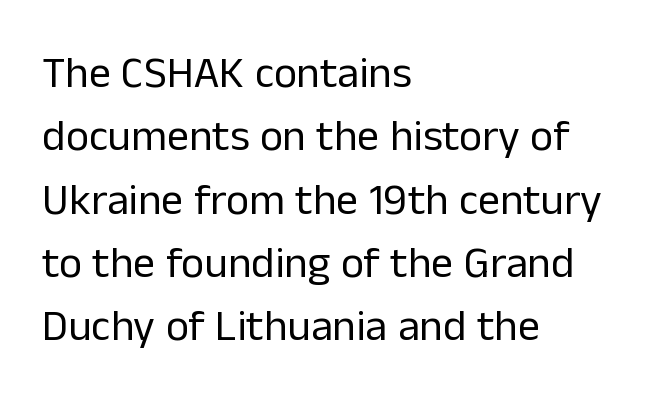
{"serif": "no", "italic": "no", "bold": "no", "weight": "regular", "width": "normal", "stroke_contrast": "low", "x_height": "medium", "monospaced": "no", "underline": "no", "align": "left", "line_spacing": "normal", "line_spacing_ratio": 1.44, "letter_spacing": "normal", "letter_spacing_em": 0.0, "glyph_px": 44}
